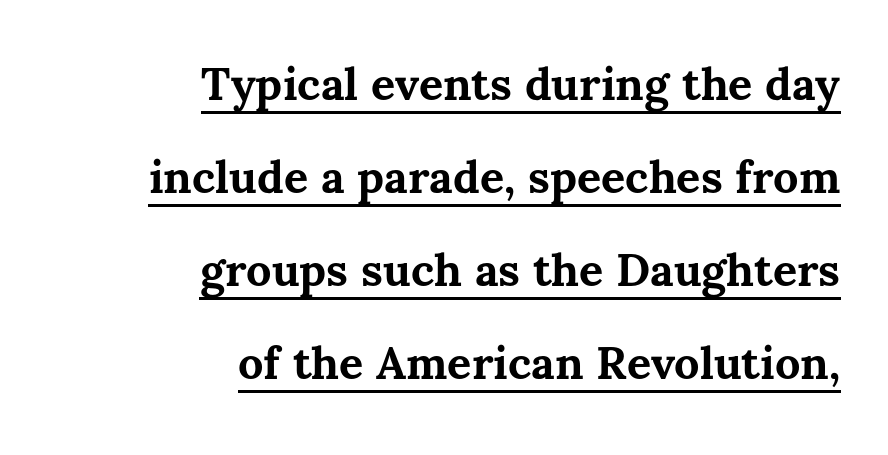
Q: Is the text bold? A: Yes.
Q: Is the text italic (slanted)? A: No, it is upright.
Q: Is the text underlined? A: Yes.
Q: How is the paragraph aligned? A: Right-aligned.
Q: Is the spacing between letters normal or unusually wide? A: Normal.
Q: Is the spacing between lines tight, normal or loose? A: Loose.
Q: Width (condensed, normal, or wide)? A: Normal.
Q: Stroke contrast? A: Medium.
Q: x-height? A: Medium.
Q: Monospaced? A: No.
